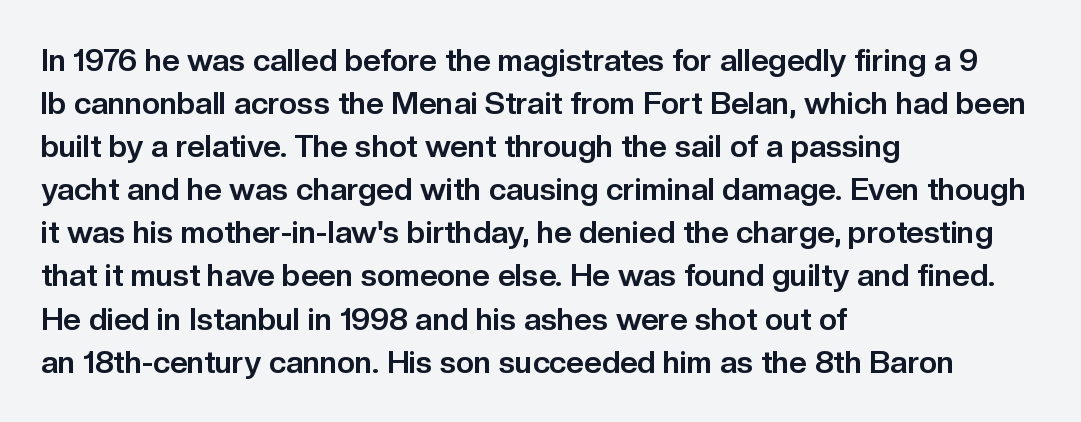
In terms of letterspacing, this is plain default setting. The rendering uses natural spacing where letterforms have individual widths. This sample uses a sans-serif face. No word sits above an underline. This is the regular roman posture of the typeface. All the whitespace from short lines collects on the right.
